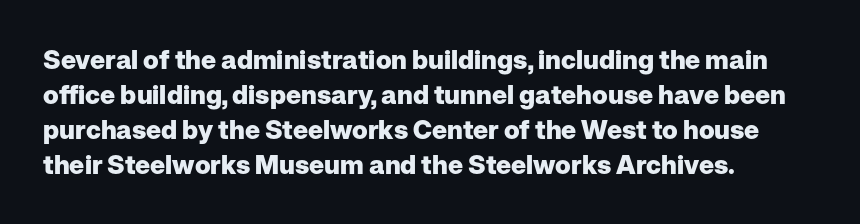
Q: Is the text bold? A: Yes.
Q: Is the text italic (slanted)? A: No, it is upright.
Q: Is the text underlined? A: No.
Q: How is the paragraph aligned? A: Left-aligned.
Q: Is the spacing between letters normal or unusually wide? A: Normal.
Q: Is the spacing between lines tight, normal or loose? A: Normal.
